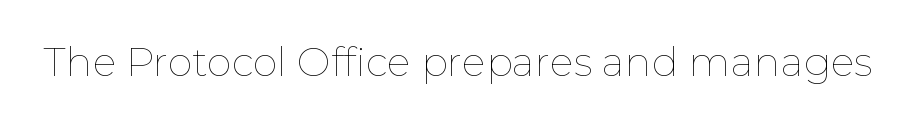
Q: Is the text bold? A: No.
Q: Is the text italic (slanted)? A: No, it is upright.
Q: Is the text underlined? A: No.
Q: Is the spacing between letters normal or unusually wide? A: Normal.
Q: Width (condensed, normal, or wide)? A: Normal.
Q: Stroke contrast? A: Low.
Q: x-height? A: Medium.
Q: Monospaced? A: No.
